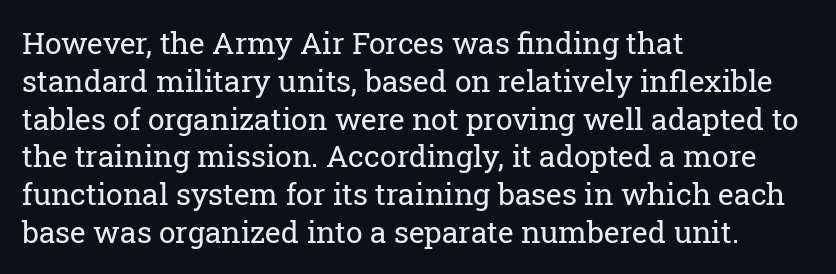
The image shows 30 px regular-weight serif type, upright; set left-aligned, normal line spacing (1.26x), normal letter spacing, not underlined; low stroke contrast and a medium x-height.
